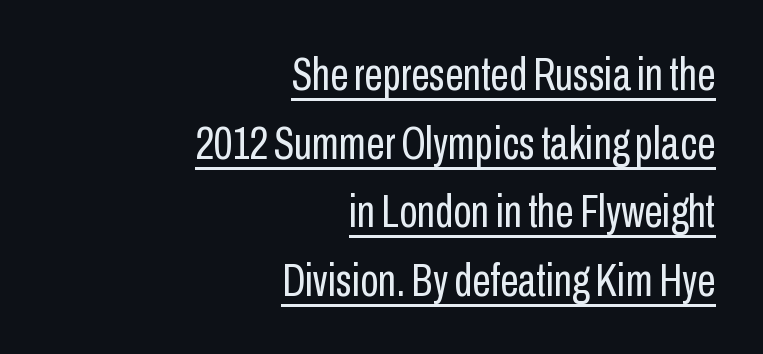
Q: Is the text bold? A: No.
Q: Is the text italic (slanted)? A: No, it is upright.
Q: Is the typeface a serif or a sans-serif typeface? A: Sans-serif.
Q: Is the text underlined? A: Yes.
Q: How is the paragraph aligned? A: Right-aligned.
Q: Is the spacing between letters normal or unusually wide? A: Normal.
Q: Is the spacing between lines tight, normal or loose? A: Normal.
Q: Width (condensed, normal, or wide)? A: Condensed.
Q: Stroke contrast? A: Low.
Q: x-height? A: Medium.
Q: Monospaced? A: No.
